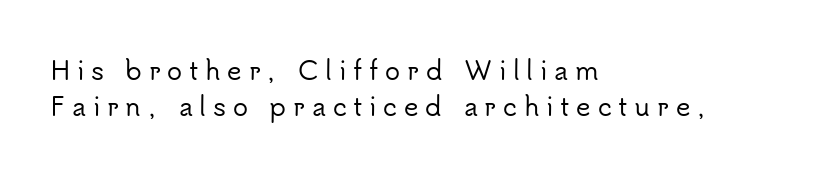
Every stem runs plumb, perpendicular to the baseline. Is there much room between lines? A standard amount, neither cramped nor airy. Type without underlining. This rendering uses left alignment, leaving the right contour irregular. The letters are spread apart with noticeably loose tracking.
